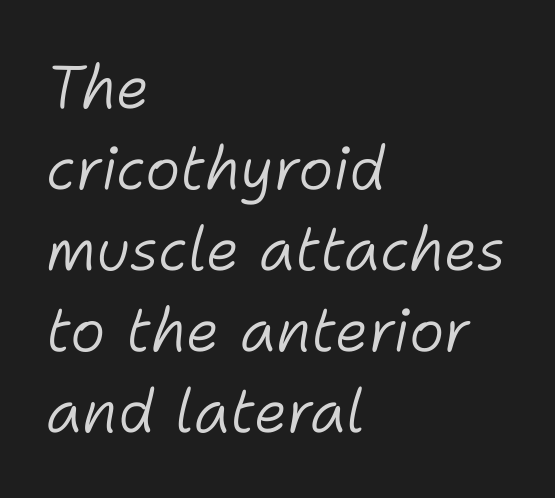
The image shows 60 px light type, italic (leaning right); set left-aligned, normal line spacing (1.35x), normal letter spacing, not underlined; low stroke contrast and a medium x-height.
